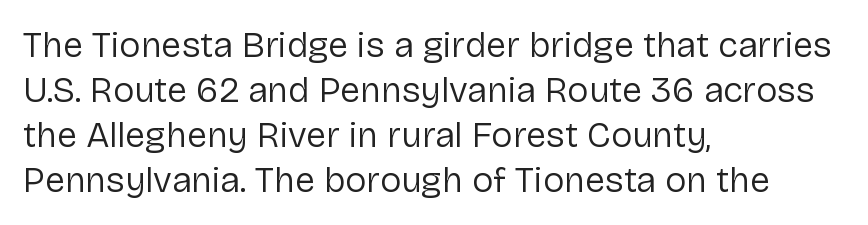
{"serif": "no", "italic": "no", "bold": "no", "weight": "regular", "width": "normal", "stroke_contrast": "low", "x_height": "medium", "monospaced": "no", "underline": "no", "align": "left", "line_spacing": "normal", "line_spacing_ratio": 1.25, "letter_spacing": "normal", "letter_spacing_em": 0.0, "glyph_px": 36}
